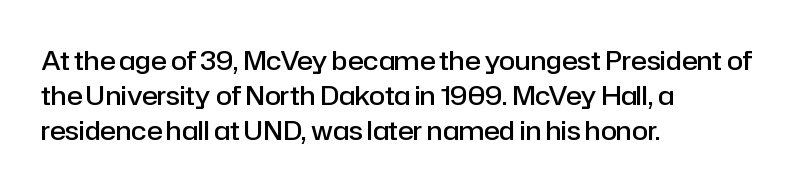
Q: Is the text bold? A: Semi-bold.
Q: Is the text italic (slanted)? A: No, it is upright.
Q: Is the text underlined? A: No.
Q: How is the paragraph aligned? A: Left-aligned.
Q: Is the spacing between letters normal or unusually wide? A: Normal.
Q: Is the spacing between lines tight, normal or loose? A: Normal.
